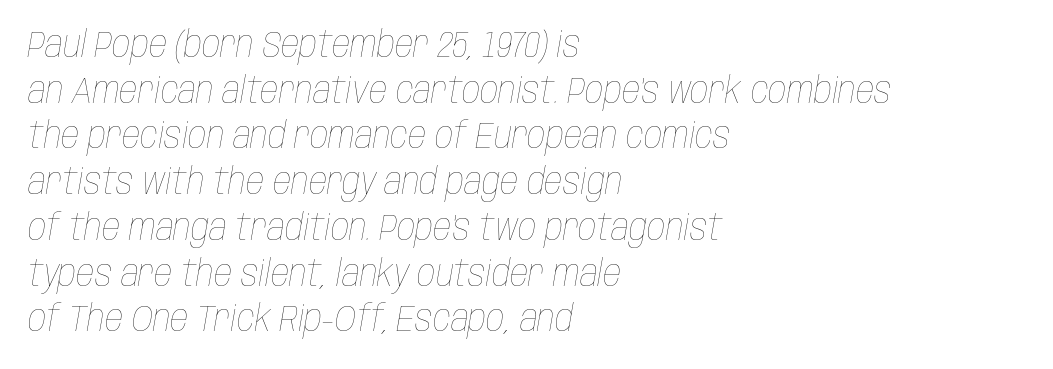
The rendering uses natural spacing where letterforms have individual widths. Compared with a typical body face, this is equally light or lighter still. The text carries the slant typical of an italic or oblique font. The lines in this sample share a left origin and differ only in where they stop. The line-height multiplier appears to be the usual default.
